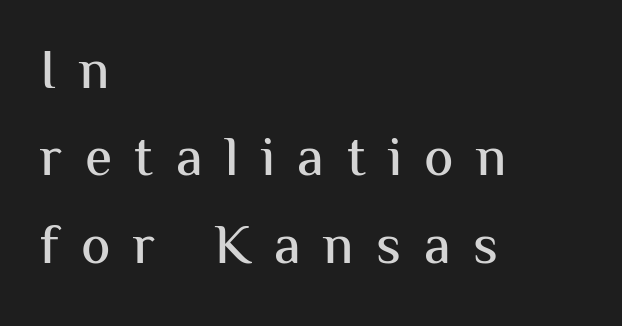
The letters advance in unequal steps, a hallmark of proportional type. The zone under the glyphs is completely vacant. Casual observation: everything's shoved over to the left. The rendering inserts visible extra space after every character.
